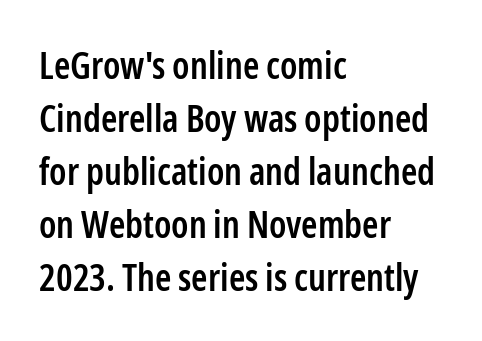
{"serif": "no", "italic": "no", "bold": "semi", "weight": "semibold", "width": "condensed", "stroke_contrast": "low", "x_height": "medium", "monospaced": "no", "underline": "no", "align": "left", "line_spacing": "normal", "line_spacing_ratio": 1.43, "letter_spacing": "normal", "letter_spacing_em": 0.0, "glyph_px": 37}
